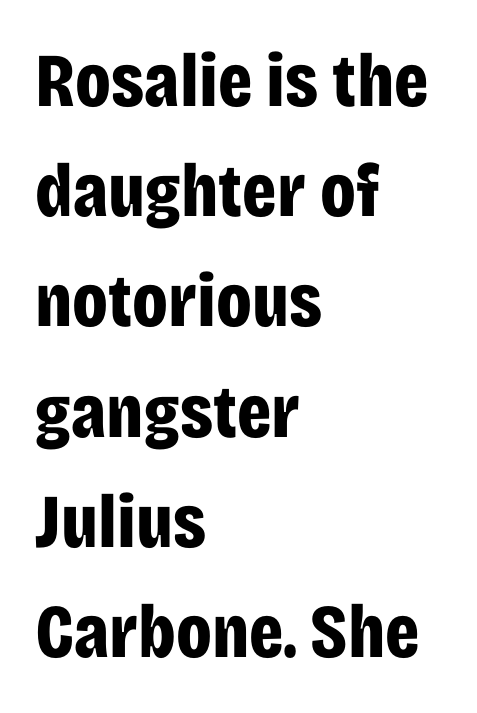
A typesetter would call this leading conventional body-copy spacing. Characters remain perfectly vertical along every line. The rendering uses natural spacing where letterforms have individual widths. Letters rest on an invisible, unmarked baseline.
